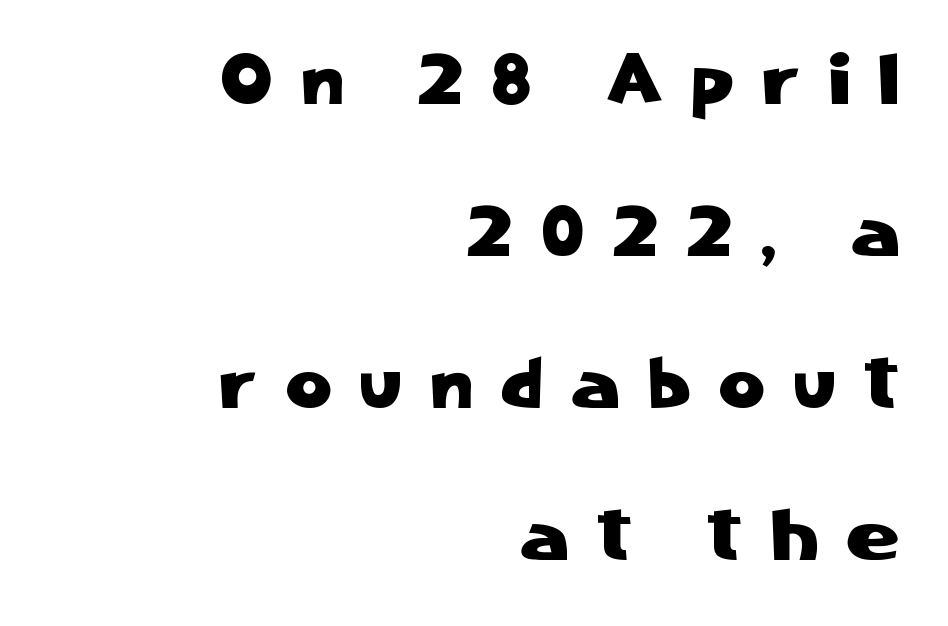
{"serif": "no", "italic": "no", "width": "normal", "stroke_contrast": "low", "x_height": "medium", "monospaced": "no", "underline": "no", "align": "right", "line_spacing": "loose", "line_spacing_ratio": 2.14, "letter_spacing": "wide", "letter_spacing_em": 0.41, "glyph_px": 71}
